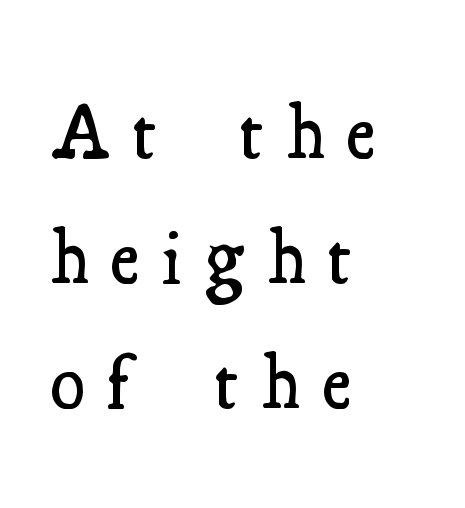
The image shows 78 px semibold, condensed serif type, upright; set left-aligned, normal line spacing (1.6x), unusually wide letter spacing (+0.3 em), not underlined; medium stroke contrast and a small x-height.
